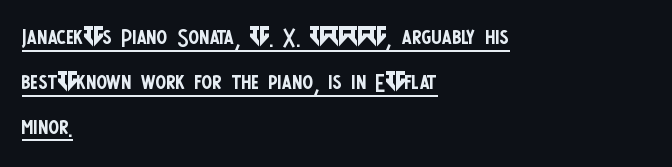
Q: Is the text bold? A: No.
Q: Is the text italic (slanted)? A: No, it is upright.
Q: Is the typeface a serif or a sans-serif typeface? A: Sans-serif.
Q: Is the text underlined? A: Yes.
Q: How is the paragraph aligned? A: Left-aligned.
Q: Is the spacing between letters normal or unusually wide? A: Normal.
Q: Is the spacing between lines tight, normal or loose? A: Normal.
Q: Width (condensed, normal, or wide)? A: Condensed.
Q: Stroke contrast? A: Low.
Q: x-height? A: Large.
Q: Monospaced? A: No.
